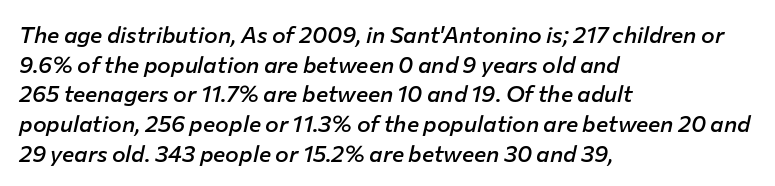
Q: Is the text bold? A: Semi-bold.
Q: Is the text italic (slanted)? A: Yes, it leans right by about 12 degrees.
Q: Is the text underlined? A: No.
Q: How is the paragraph aligned? A: Left-aligned.
Q: Is the spacing between letters normal or unusually wide? A: Normal.
Q: Is the spacing between lines tight, normal or loose? A: Normal.
